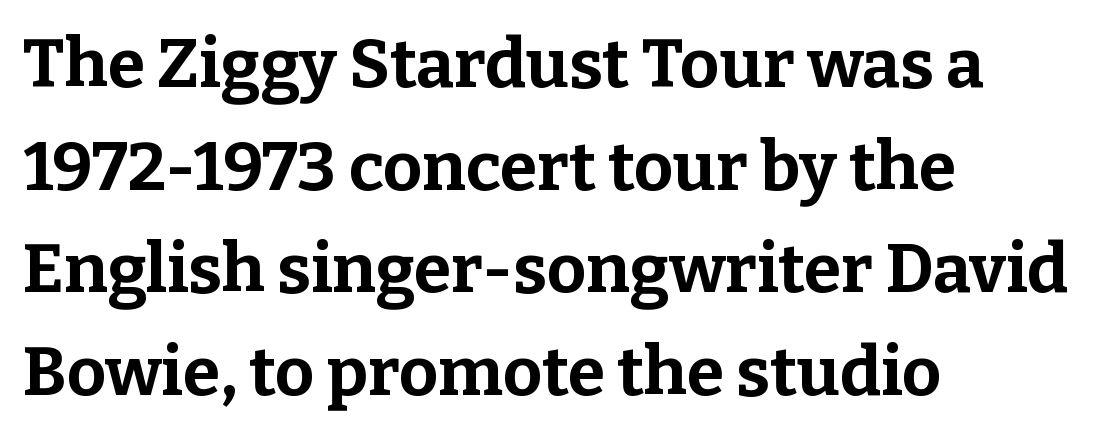
The image shows 68 px bold serif type, upright; set left-aligned, normal line spacing (1.51x), normal letter spacing, not underlined; low stroke contrast and a medium x-height.
